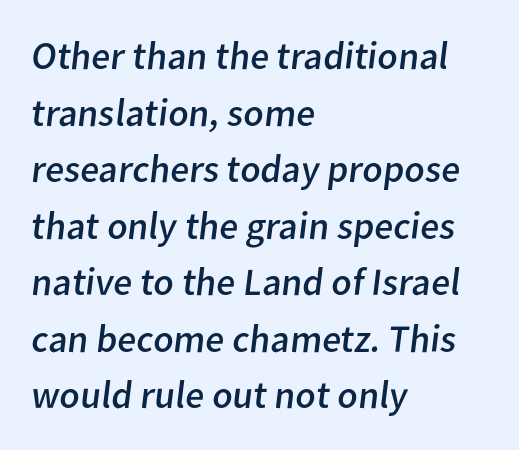
Q: Is the text bold? A: No.
Q: Is the typeface a serif or a sans-serif typeface? A: Sans-serif.
Q: Is the text underlined? A: No.
Q: How is the paragraph aligned? A: Left-aligned.
Q: Is the spacing between letters normal or unusually wide? A: Normal.
Q: Is the spacing between lines tight, normal or loose? A: Normal.
Q: Width (condensed, normal, or wide)? A: Normal.
Q: Stroke contrast? A: Low.
Q: x-height? A: Medium.
Q: Monospaced? A: No.
